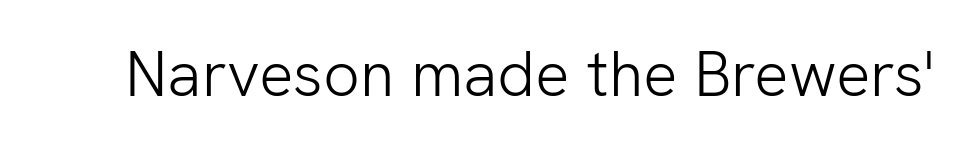
Underlining? Definitely not there. This sample has the flowing, uneven cadence of proportional lettering. Every character sits straight up, as roman type does. The cut favours lightness, reaching ordinary text weight at its darkest.
